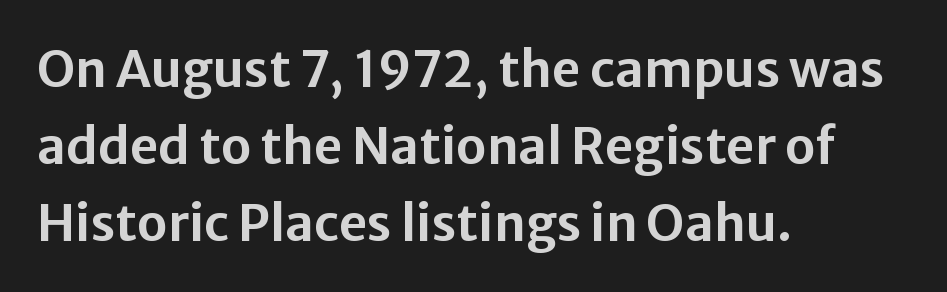
The image shows 50 px sans-serif type, upright; set left-aligned, normal line spacing (1.54x), normal letter spacing, not underlined; low stroke contrast and a medium x-height.
